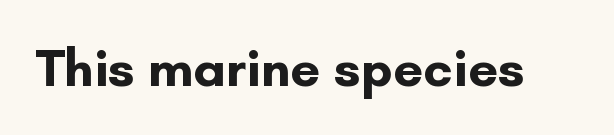
Q: Is the text bold? A: Yes.
Q: Is the text italic (slanted)? A: No, it is upright.
Q: Is the typeface a serif or a sans-serif typeface? A: Sans-serif.
Q: Is the text underlined? A: No.
Q: Is the spacing between letters normal or unusually wide? A: Normal.
Q: Width (condensed, normal, or wide)? A: Normal.
Q: Stroke contrast? A: Low.
Q: x-height? A: Small.
Q: Monospaced? A: No.
